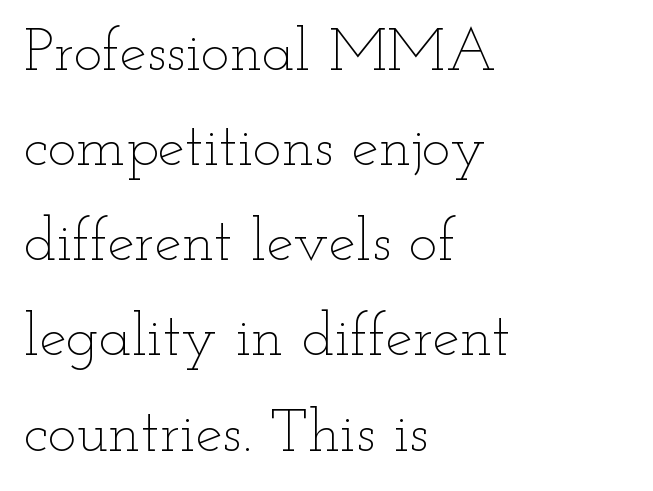
{"italic": "no", "bold": "no", "weight": "thin", "width": "wide", "stroke_contrast": "low", "x_height": "small", "monospaced": "no", "underline": "no", "align": "left", "line_spacing": "normal", "line_spacing_ratio": 1.56, "letter_spacing": "normal", "letter_spacing_em": 0.0, "glyph_px": 61}
